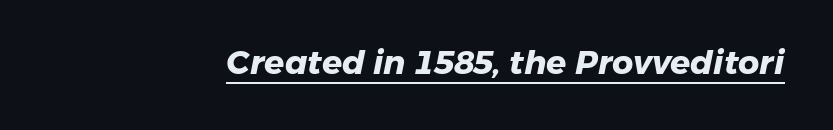
The image shows 33 px heavy sans-serif type; set normal letter spacing, underlined; low stroke contrast and a medium x-height.
